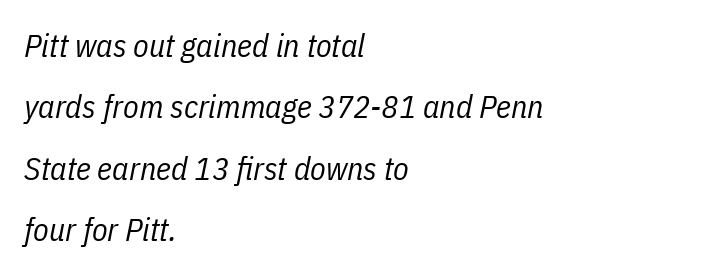
The characters are drawn with everyday or finer stroke widths. Clear beneath every line of the passage. The specimen reads as italic at a glance. Do the characters align in a grid? No, the font is proportional. Inter-character spacing is left at the font's built-in metrics. You could fit nearly another row in the gap between these rows.
